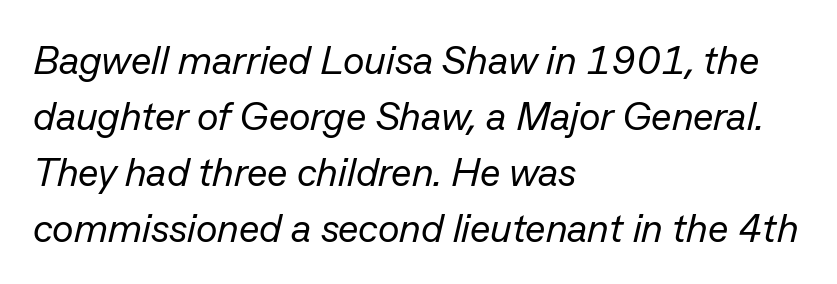
Q: Is the text bold? A: No.
Q: Is the text italic (slanted)? A: Yes, it leans right by about 13 degrees.
Q: Is the text underlined? A: No.
Q: How is the paragraph aligned? A: Left-aligned.
Q: Is the spacing between letters normal or unusually wide? A: Normal.
Q: Is the spacing between lines tight, normal or loose? A: Normal.
Q: Width (condensed, normal, or wide)? A: Normal.
Q: Stroke contrast? A: Low.
Q: x-height? A: Medium.
Q: Monospaced? A: No.
